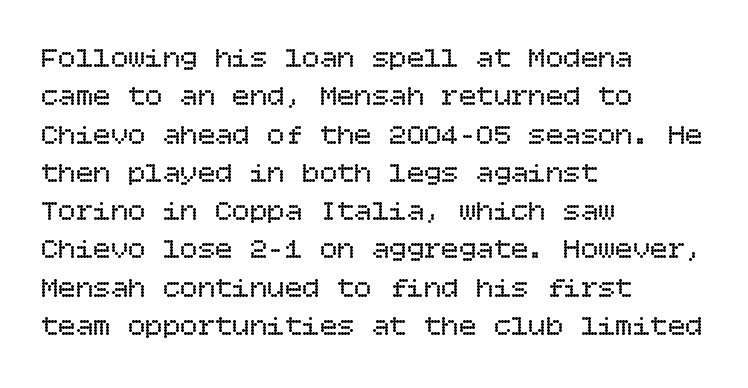
{"italic": "no", "bold": "no", "weight": "regular", "width": "normal", "stroke_contrast": "low", "x_height": "large", "underline": "no", "align": "left", "line_spacing": "normal", "line_spacing_ratio": 1.32, "letter_spacing": "normal", "letter_spacing_em": 0.0, "glyph_px": 29}
